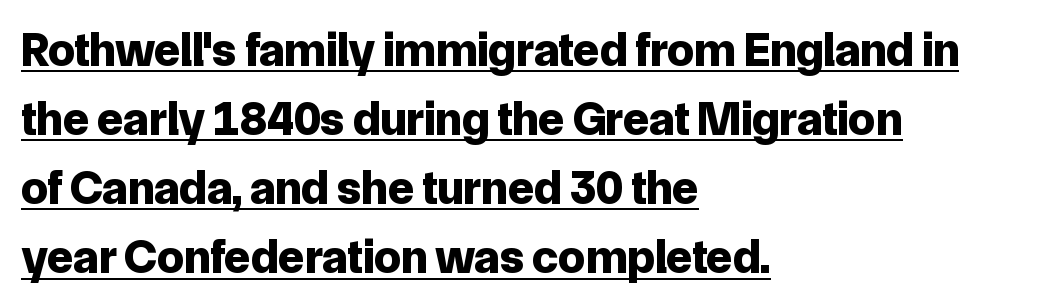
{"serif": "no", "italic": "no", "bold": "yes", "weight": "bold", "width": "normal", "stroke_contrast": "low", "x_height": "medium", "monospaced": "no", "underline": "yes", "align": "left", "line_spacing": "normal", "line_spacing_ratio": 1.44, "letter_spacing": "normal", "letter_spacing_em": 0.0, "glyph_px": 48}
